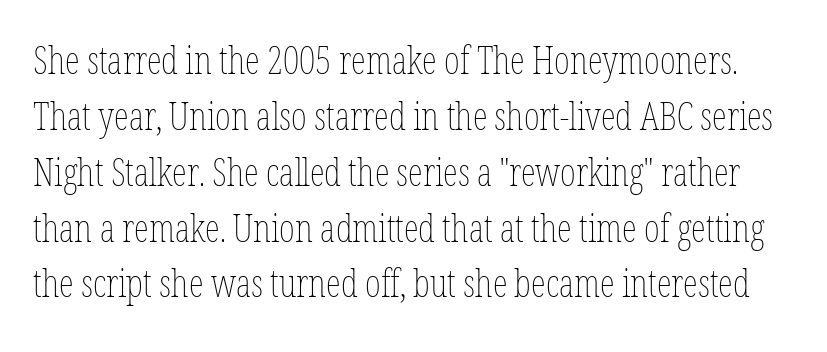
The rows are spaced the way most documents space them. A bare baseline throughout the passage. In terms of posture, this sample is upright. Each letter keeps its own natural width here, so spacing adapts to shape. Here the glyphs are tracked normally, forming tight word shapes.
